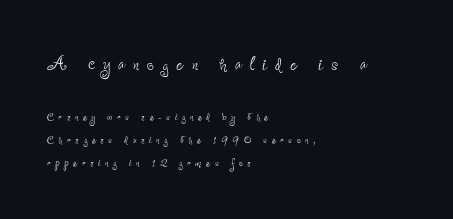
Q: Is the text bold? A: No.
Q: Is the text italic (slanted)? A: Yes.
Q: Is the text underlined? A: No.
Q: How is the paragraph aligned? A: Left-aligned.
Q: Is the spacing between letters normal or unusually wide? A: Unusually wide.
Q: Is the spacing between lines tight, normal or loose? A: Normal.
Q: Which block of text is set in a larger size, the first (top) or the second (bottom)? A: The first (top) one.
